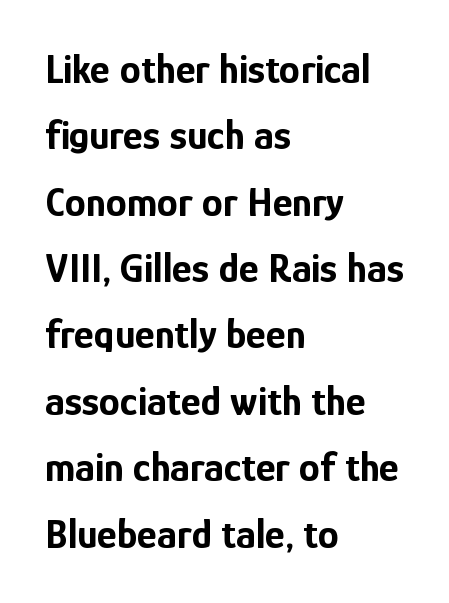
The paragraph has a hard left edge and a soft right edge. These lines were composed using upright roman letters. This is sans-serif lettering, the kind often seen on screens and signage. The typesetting leans heavy: a genuine bold. Whoever set this chose a conventional vertical rhythm.
